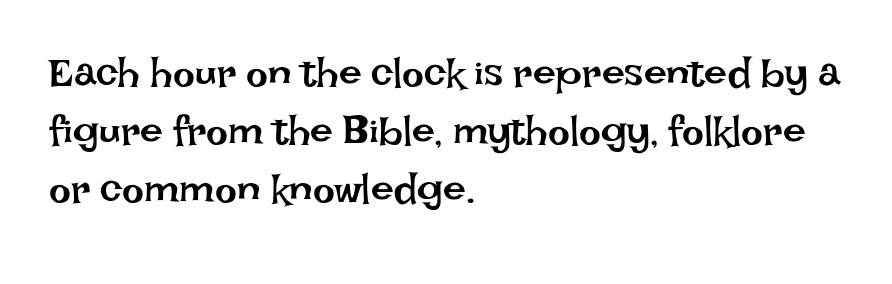
Q: Is the text bold? A: No.
Q: Is the text italic (slanted)? A: No, it is upright.
Q: Is the text underlined? A: No.
Q: How is the paragraph aligned? A: Left-aligned.
Q: Is the spacing between letters normal or unusually wide? A: Normal.
Q: Is the spacing between lines tight, normal or loose? A: Normal.
Q: Width (condensed, normal, or wide)? A: Normal.
Q: Stroke contrast? A: Low.
Q: x-height? A: Large.
Q: Monospaced? A: No.
